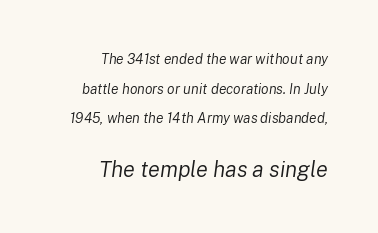
How would I describe the line gaps? Wide and relaxed. The lower block of text is set noticeably larger than the block above it. Nobody touched the tracking dial on this one. This rendering features lettering with no underline.
